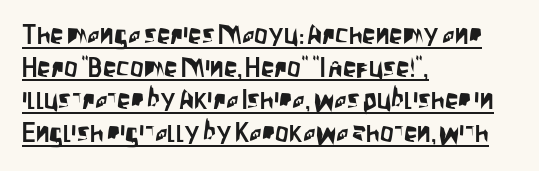
{"italic": "no", "underline": "yes", "align": "left", "line_spacing_ratio": 1.21, "letter_spacing": "normal", "letter_spacing_em": 0.0, "glyph_px": 27}
